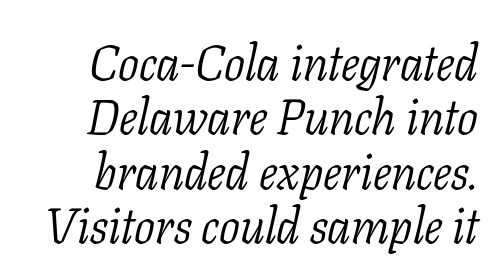
One glance says dense: line gaps are narrower than usual. Characters are canted at an angle relative to the baseline's perpendicular. Where is the straight margin? On the right. The designer went with a serif here, giving each stem small feet.
